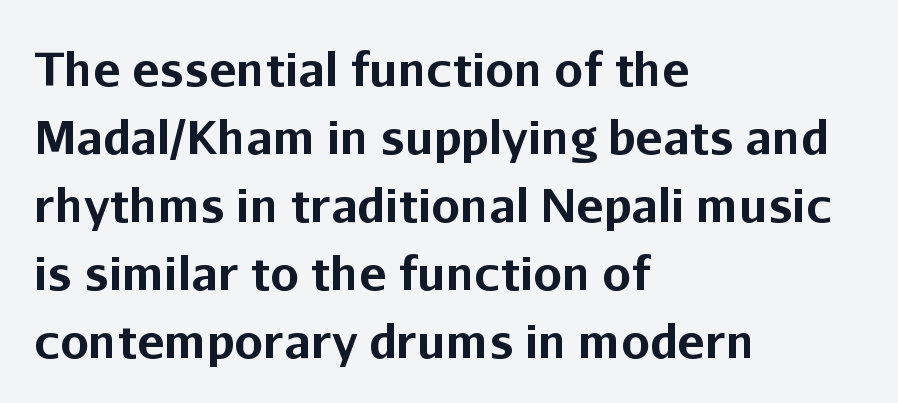
{"serif": "no", "italic": "no", "bold": "yes", "weight": "bold", "width": "normal", "stroke_contrast": "low", "x_height": "medium", "monospaced": "no", "underline": "no", "align": "left", "line_spacing": "normal", "line_spacing_ratio": 1.48, "letter_spacing": "normal", "letter_spacing_em": 0.0, "glyph_px": 46}
